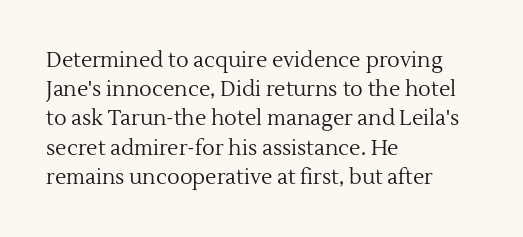
The image shows 21 px text type, upright; set left-aligned, normal line spacing (1.39x), normal letter spacing, not underlined.
